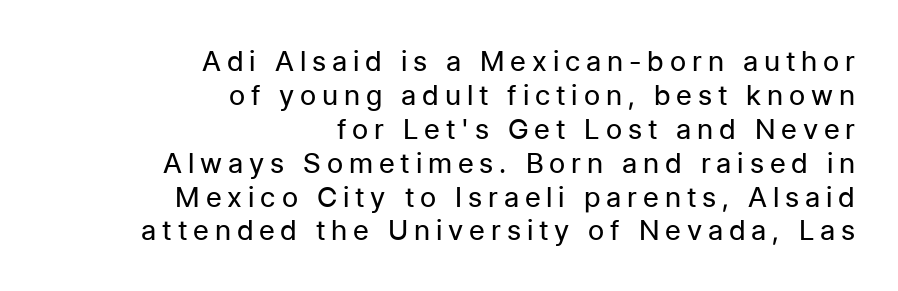
Q: Is the text bold? A: No.
Q: Is the text italic (slanted)? A: No, it is upright.
Q: Is the typeface a serif or a sans-serif typeface? A: Sans-serif.
Q: Is the text underlined? A: No.
Q: How is the paragraph aligned? A: Right-aligned.
Q: Is the spacing between letters normal or unusually wide? A: Unusually wide.
Q: Width (condensed, normal, or wide)? A: Normal.
Q: Stroke contrast? A: Low.
Q: x-height? A: Medium.
Q: Monospaced? A: No.
